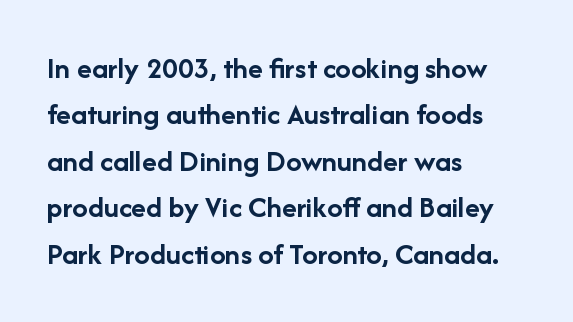
Q: Is the text bold? A: Yes.
Q: Is the text italic (slanted)? A: No, it is upright.
Q: Is the typeface a serif or a sans-serif typeface? A: Sans-serif.
Q: Is the text underlined? A: No.
Q: How is the paragraph aligned? A: Left-aligned.
Q: Is the spacing between letters normal or unusually wide? A: Normal.
Q: Is the spacing between lines tight, normal or loose? A: Normal.
Q: Width (condensed, normal, or wide)? A: Normal.
Q: Stroke contrast? A: Low.
Q: x-height? A: Medium.
Q: Monospaced? A: No.
